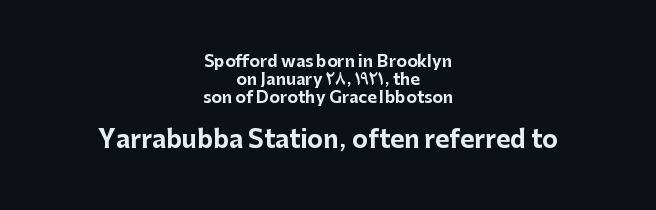
This sample is center-justified, so both line endings float freely. The second block has been scaled up relative to the first. On the weight axis this lands at bold, roughly 700. Descenders are the only things crossing below the line. In terms of leading, this rendering errs on the cramped side.
